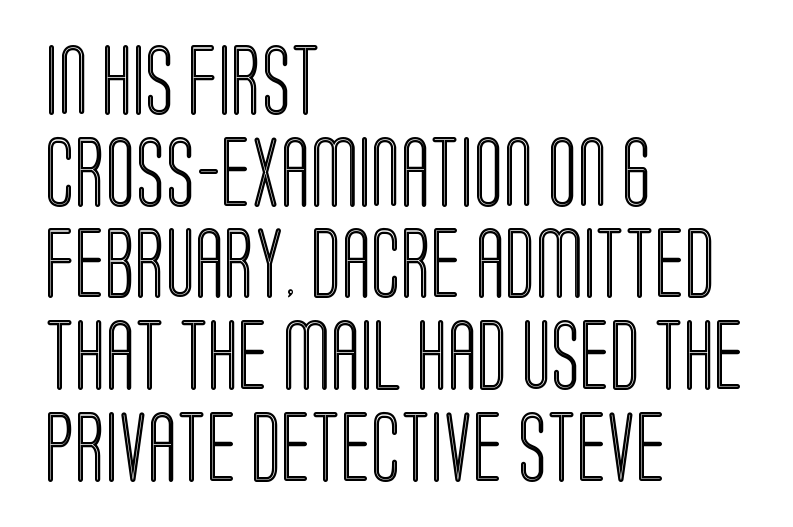
Q: Is the text italic (slanted)? A: No, it is upright.
Q: Is the text underlined? A: No.
Q: How is the paragraph aligned? A: Left-aligned.
Q: Is the spacing between letters normal or unusually wide? A: Normal.
Q: Is the spacing between lines tight, normal or loose? A: Normal.
Q: Width (condensed, normal, or wide)? A: Condensed.
Q: x-height? A: Large.
Q: Monospaced? A: No.
